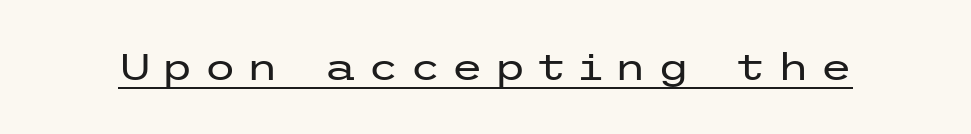
Heft: none added — not bold. The rendered words wear a rule along their underside. The type family on display is of the sans-serif kind. Display-style spreading of the glyphs; the letterfit is very open. Style check: upright.
